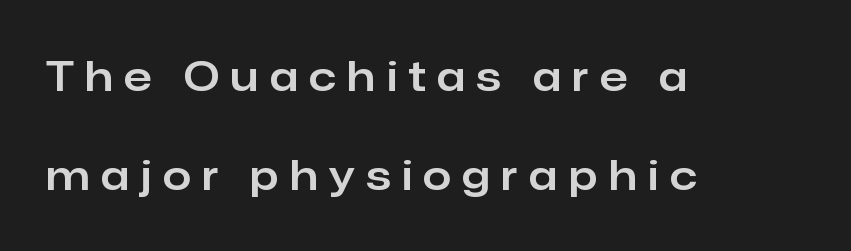
Nope, not italic — everything's standing straight. Plain, unruled lines of type. Classification — sans serif. Where is the straight margin? On the left. You could not count columns in this text — the font is proportionally spaced.
